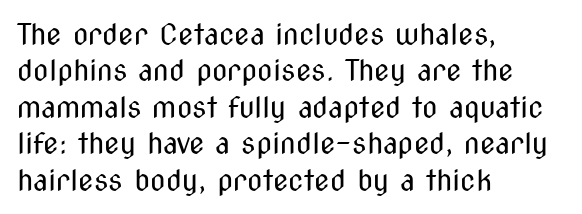
{"serif": "no", "italic": "no", "bold": "no", "weight": "regular", "width": "condensed", "stroke_contrast": "medium", "x_height": "medium", "monospaced": "no", "underline": "no", "align": "left", "line_spacing": "normal", "line_spacing_ratio": 1.3, "letter_spacing": "normal", "letter_spacing_em": 0.0, "glyph_px": 28}
